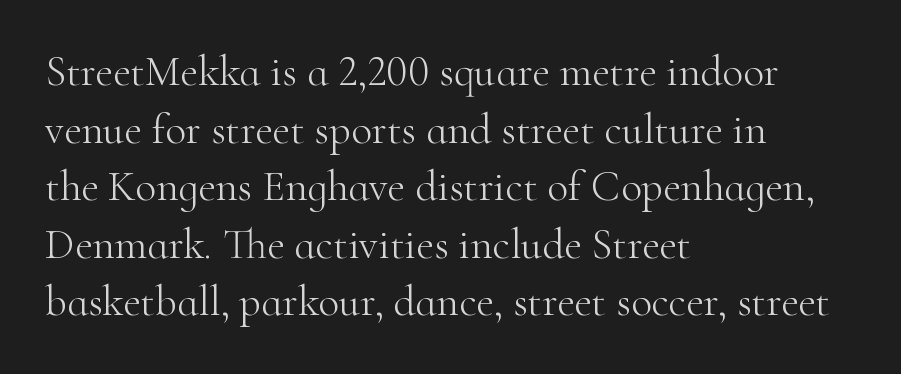
The image shows 43 px light serif type, upright; set left-aligned, normal line spacing (1.34x), normal letter spacing, not underlined; high stroke contrast and a small x-height.
